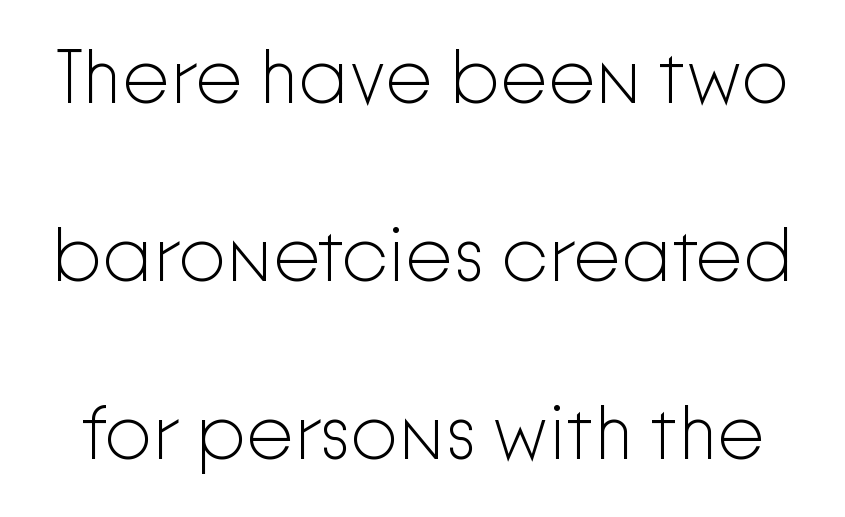
Q: Is the text bold? A: No.
Q: Is the text italic (slanted)? A: No, it is upright.
Q: Is the typeface a serif or a sans-serif typeface? A: Sans-serif.
Q: Is the text underlined? A: No.
Q: Is the spacing between letters normal or unusually wide? A: Normal.
Q: Is the spacing between lines tight, normal or loose? A: Loose.
Q: Width (condensed, normal, or wide)? A: Normal.
Q: Stroke contrast? A: Low.
Q: x-height? A: Medium.
Q: Monospaced? A: No.
